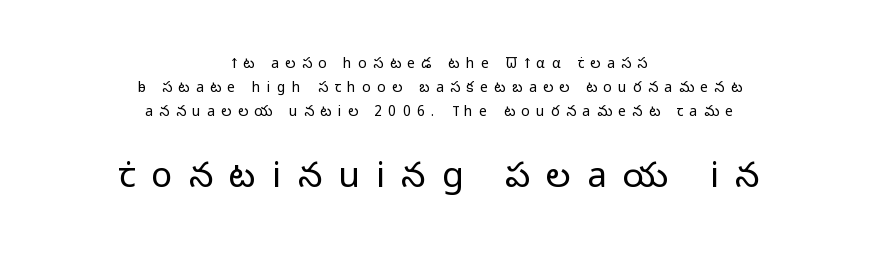
The image shows 35 px light sans-serif type, upright; set centered, line spacing 1.73x, unusually wide letter spacing (+0.46 em), not underlined; the second (bottom) block is 2.5x larger; low stroke contrast and a medium x-height.
